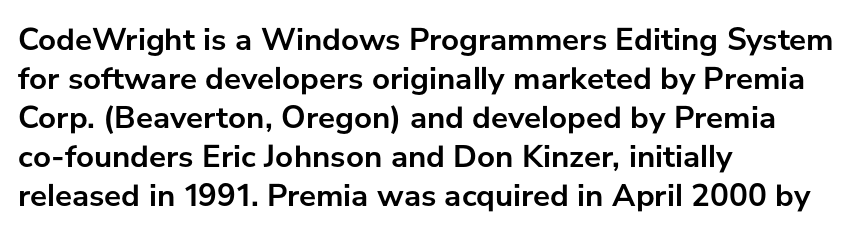
The image shows 32 px semibold sans-serif type, upright; set left-aligned, line spacing 1.22x, normal letter spacing, not underlined; low stroke contrast and a medium x-height.
